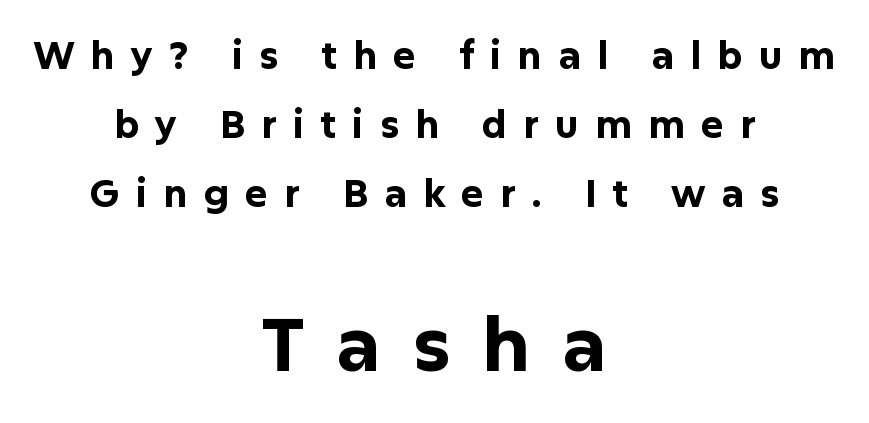
The image shows 75 px bold sans-serif type, upright; set centered, line spacing 1.81x, unusually wide letter spacing (+0.42 em), not underlined; the second (bottom) block is 1.97x larger; low stroke contrast and a medium x-height.
